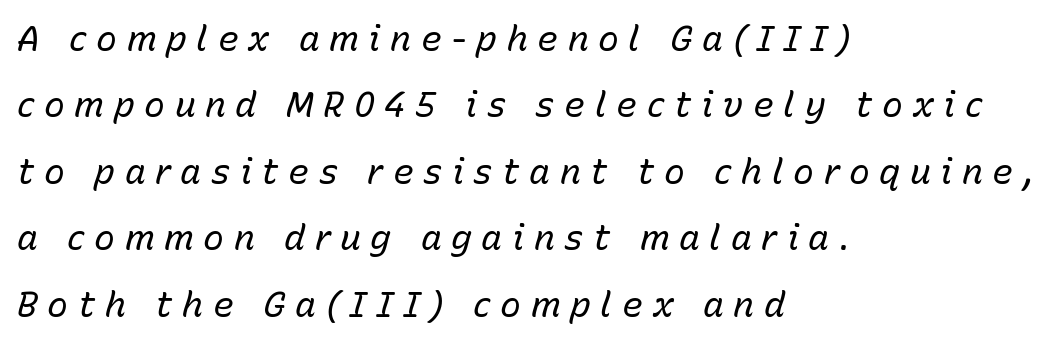
{"italic": "yes", "lean": "right", "slant_degrees": 15, "bold": "no", "weight": "regular", "width": "normal", "stroke_contrast": "low", "x_height": "medium", "monospaced": "no", "underline": "no", "align": "left", "line_spacing": "loose", "line_spacing_ratio": 1.9, "letter_spacing": "wide", "letter_spacing_em": 0.27, "glyph_px": 35}
